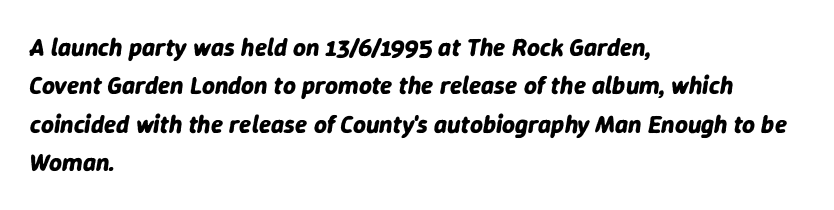
{"italic": "yes", "lean": "right", "slant_degrees": 9, "bold": "yes", "underline": "no", "align": "left", "line_spacing": "normal", "line_spacing_ratio": 1.54, "letter_spacing": "normal", "letter_spacing_em": 0.0, "glyph_px": 25}
